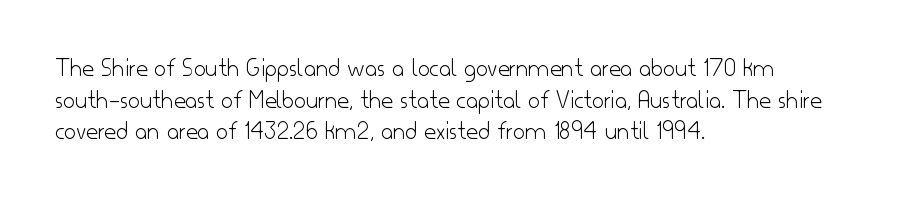
The image shows 26 px text type, upright; set left-aligned, line spacing 1.22x, normal letter spacing, not underlined.
